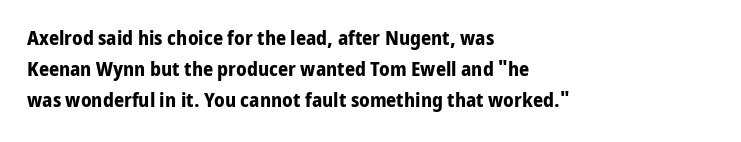
This is heavy type, rendered in bold. No extra tracking has been applied to these lines. The lines in this sample share a left origin and differ only in where they stop. A typesetter would call this leading conventional body-copy spacing. The typography opts for an upright posture over an oblique one. No word sits above an underline.
